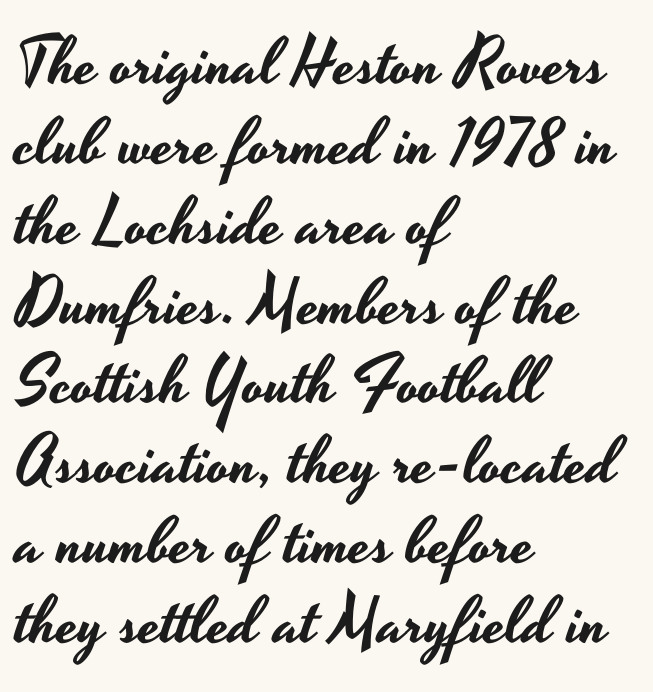
The image shows 66 px wide sans-serif type; set left-aligned, line spacing 1.21x, normal letter spacing, not underlined; low stroke contrast and a small x-height.
